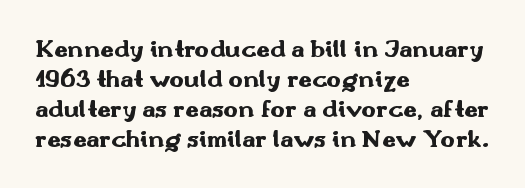
{"italic": "no", "bold": "yes", "underline": "no", "align": "left", "line_spacing": "normal", "line_spacing_ratio": 1.25, "letter_spacing": "normal", "letter_spacing_em": 0.0, "glyph_px": 24}
